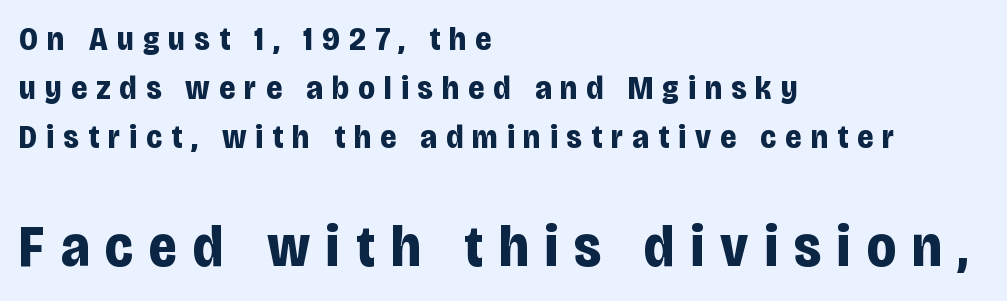
Q: Is the text bold? A: Yes.
Q: Is the text italic (slanted)? A: No, it is upright.
Q: Is the typeface a serif or a sans-serif typeface? A: Sans-serif.
Q: Is the text underlined? A: No.
Q: How is the paragraph aligned? A: Left-aligned.
Q: Is the spacing between letters normal or unusually wide? A: Unusually wide.
Q: Is the spacing between lines tight, normal or loose? A: Normal.
Q: Which block of text is set in a larger size, the first (top) or the second (bottom)? A: The second (bottom) one.
Q: Width (condensed, normal, or wide)? A: Condensed.
Q: Stroke contrast? A: Low.
Q: x-height? A: Large.
Q: Monospaced? A: No.
